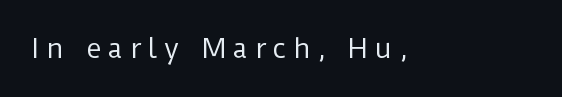
The image shows 26 px text type, upright; set unusually wide letter spacing (+0.27 em), not underlined.
